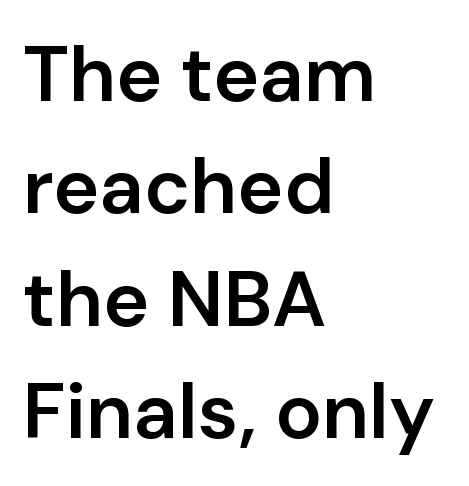
The image shows 78 px semibold sans-serif type, upright; set left-aligned, normal line spacing (1.44x), normal letter spacing, not underlined; low stroke contrast and a medium x-height.
